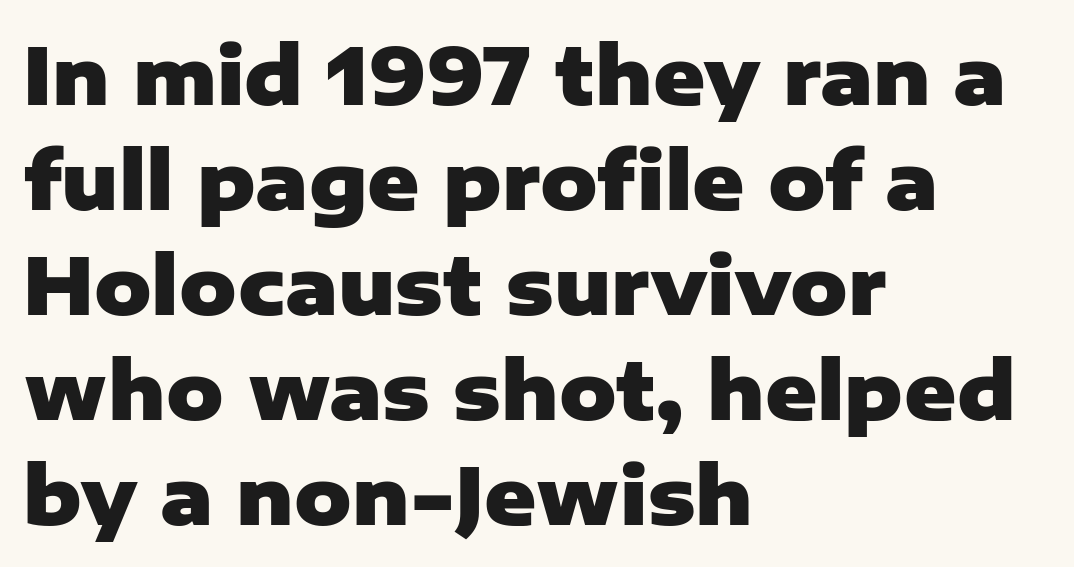
The image shows 79 px heavy sans-serif type, upright; set left-aligned, normal line spacing (1.33x), normal letter spacing, not underlined; low stroke contrast and a medium x-height.
